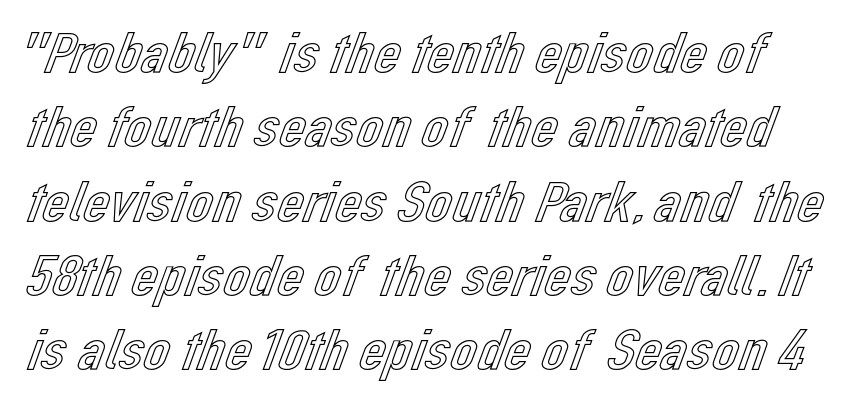
The image shows 59 px text type; set normal line spacing (1.26x), normal letter spacing, not underlined; a medium x-height.
